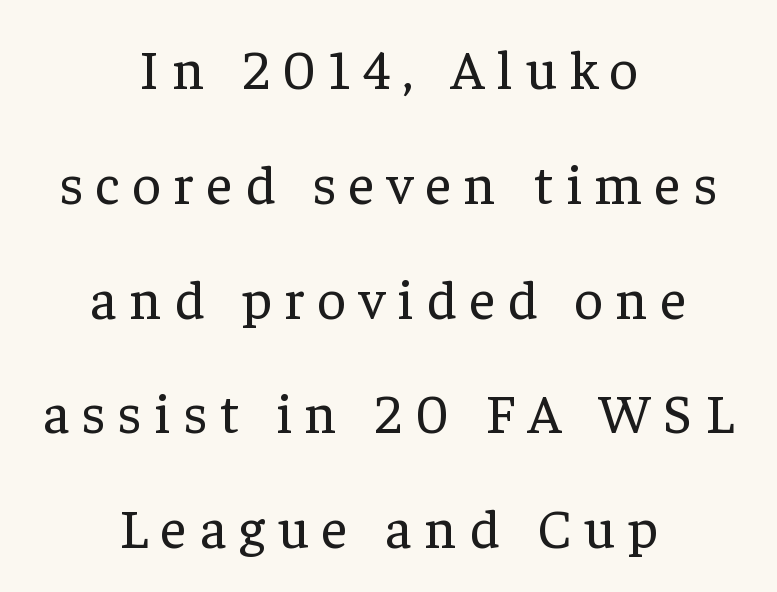
{"serif": "yes", "italic": "no", "bold": "no", "weight": "regular", "width": "normal", "stroke_contrast": "low", "x_height": "medium", "monospaced": "no", "underline": "no", "align": "center", "line_spacing": "loose", "line_spacing_ratio": 2.05, "letter_spacing": "wide", "letter_spacing_em": 0.23, "glyph_px": 56}
